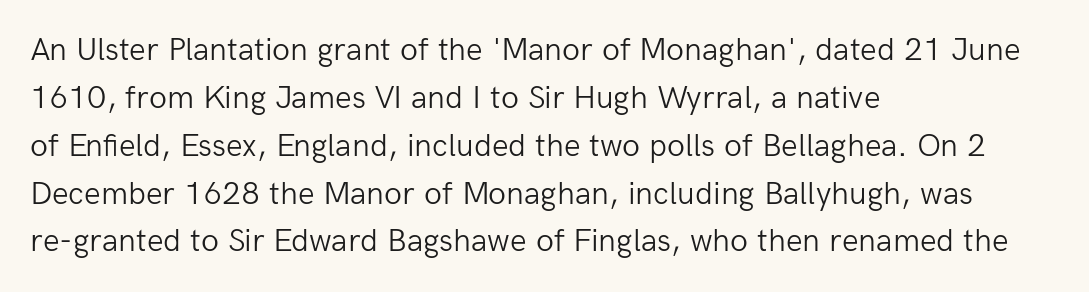
{"serif": "no", "italic": "no", "bold": "no", "weight": "light", "width": "normal", "stroke_contrast": "low", "x_height": "medium", "monospaced": "no", "underline": "no", "align": "left", "line_spacing": "normal", "line_spacing_ratio": 1.45, "letter_spacing": "normal", "letter_spacing_em": 0.0, "glyph_px": 33}
